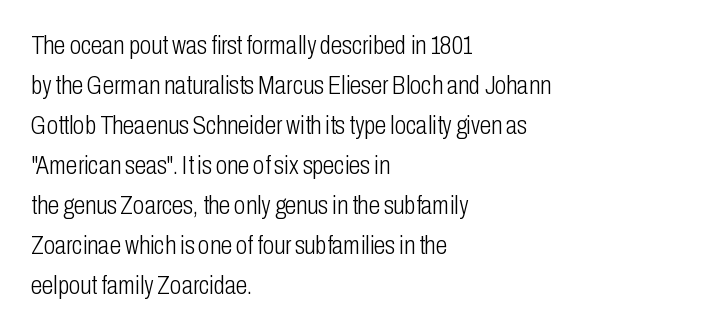
The image shows 26 px text type, upright; set left-aligned, normal line spacing (1.54x), normal letter spacing, not underlined.
